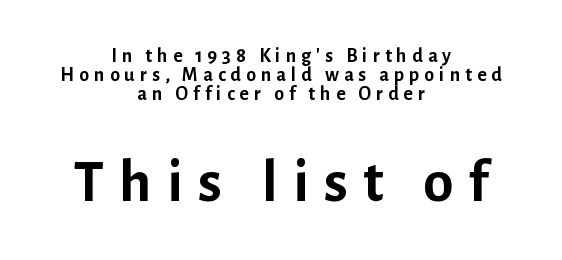
Here the glyphs are tracked loosely, breaking word shapes into spaced letters. Quick note: underline off. The letters advance in unequal steps, a hallmark of proportional type. This layout puts the modest block above and the oversized block below.
